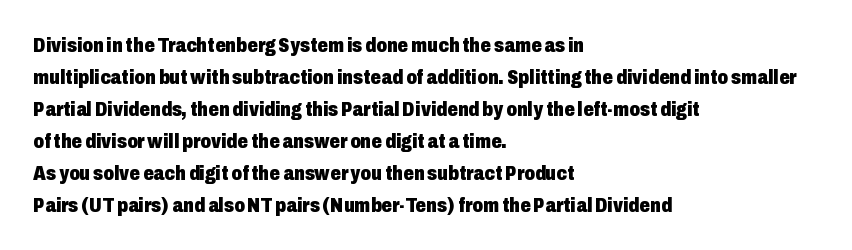
The image shows 21 px bold type, upright; set left-aligned, normal line spacing (1.52x), normal letter spacing, not underlined.
